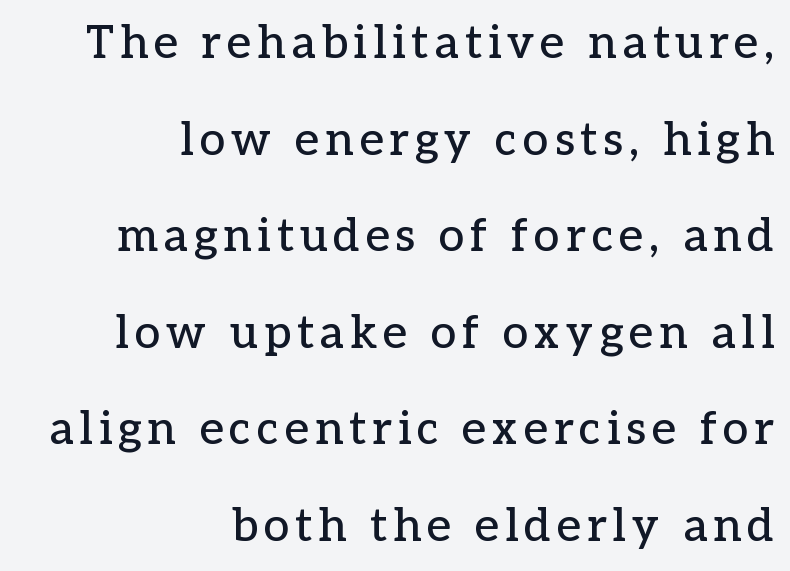
Q: Is the text italic (slanted)? A: No, it is upright.
Q: Is the typeface a serif or a sans-serif typeface? A: Serif.
Q: Is the text underlined? A: No.
Q: How is the paragraph aligned? A: Right-aligned.
Q: Is the spacing between lines tight, normal or loose? A: Loose.
Q: Width (condensed, normal, or wide)? A: Normal.
Q: Stroke contrast? A: Low.
Q: x-height? A: Medium.
Q: Monospaced? A: No.
